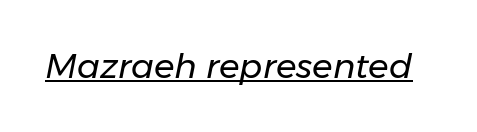
{"italic": "yes", "lean": "right", "slant_degrees": 11, "bold": "no", "weight": "regular", "width": "normal", "stroke_contrast": "low", "x_height": "medium", "monospaced": "no", "underline": "yes", "letter_spacing": "normal", "letter_spacing_em": 0.0, "glyph_px": 34}
